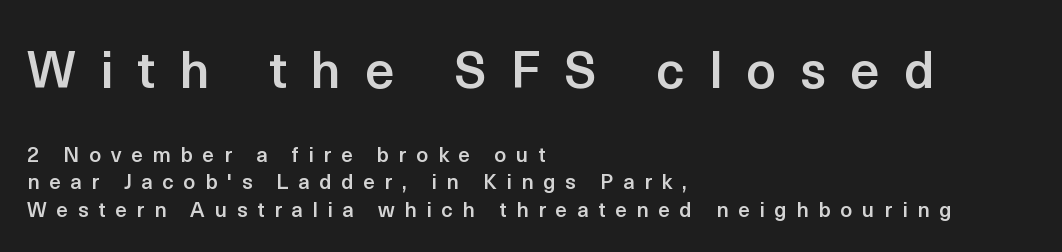
Q: Is the text bold? A: Semi-bold.
Q: Is the text italic (slanted)? A: No, it is upright.
Q: Is the typeface a serif or a sans-serif typeface? A: Sans-serif.
Q: Is the text underlined? A: No.
Q: How is the paragraph aligned? A: Left-aligned.
Q: Is the spacing between letters normal or unusually wide? A: Unusually wide.
Q: Is the spacing between lines tight, normal or loose? A: Normal.
Q: Which block of text is set in a larger size, the first (top) or the second (bottom)? A: The first (top) one.
Q: Width (condensed, normal, or wide)? A: Normal.
Q: x-height? A: Medium.
Q: Monospaced? A: No.
